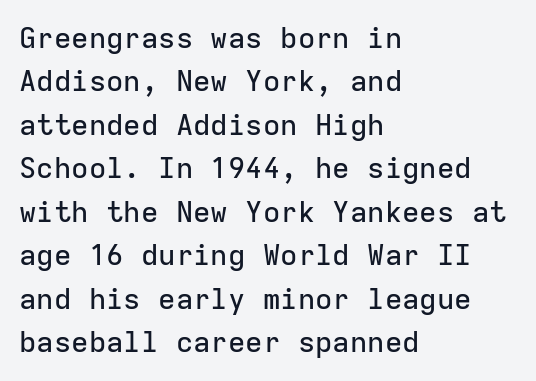
The image shows 29 px sans-serif type, upright, monospaced; set left-aligned, normal line spacing (1.5x), normal letter spacing, not underlined; low stroke contrast and a medium x-height.
